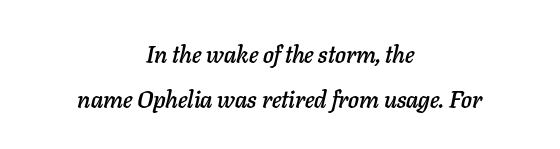
{"italic": "yes", "lean": "right", "slant_degrees": 11, "underline": "no", "align": "center", "line_spacing_ratio": 1.89, "letter_spacing": "normal", "letter_spacing_em": 0.0, "glyph_px": 24}
